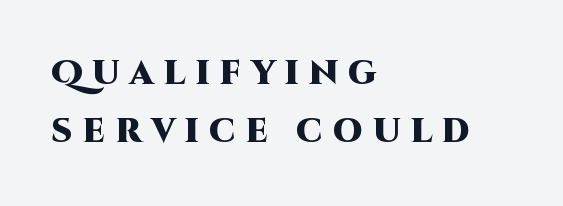
Q: Is the text bold? A: Yes.
Q: Is the text italic (slanted)? A: No, it is upright.
Q: Is the typeface a serif or a sans-serif typeface? A: Sans-serif.
Q: Is the text underlined? A: No.
Q: How is the paragraph aligned? A: Left-aligned.
Q: Is the spacing between letters normal or unusually wide? A: Unusually wide.
Q: Width (condensed, normal, or wide)? A: Normal.
Q: Stroke contrast? A: High.
Q: x-height? A: Large.
Q: Monospaced? A: No.
